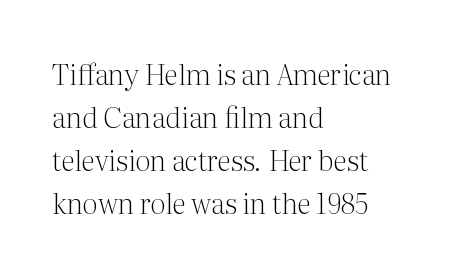
Q: Is the text bold? A: No.
Q: Is the text italic (slanted)? A: No, it is upright.
Q: Is the typeface a serif or a sans-serif typeface? A: Serif.
Q: Is the text underlined? A: No.
Q: How is the paragraph aligned? A: Left-aligned.
Q: Is the spacing between letters normal or unusually wide? A: Normal.
Q: Is the spacing between lines tight, normal or loose? A: Normal.
Q: Width (condensed, normal, or wide)? A: Normal.
Q: Stroke contrast? A: Medium.
Q: x-height? A: Medium.
Q: Monospaced? A: No.
